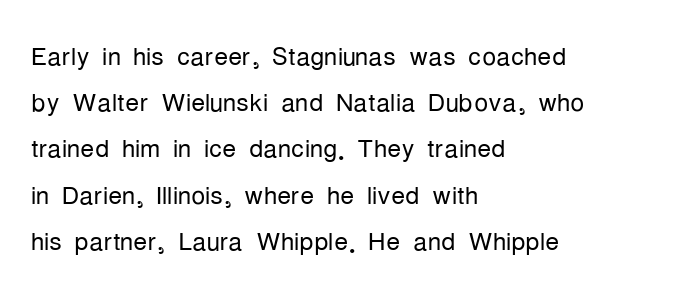
This reads as an unemphasized weight, regular at the heaviest. Underline: absent. Is the letter spacing exaggerated? No — it looks like the ordinary default. Layout note: lines flush left. Nope, not italic — everything's standing straight. Classification — sans serif.
